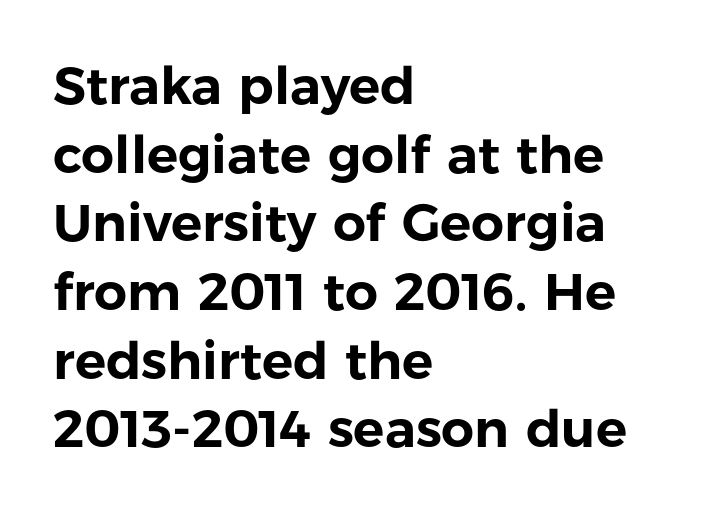
The image shows 52 px sans-serif type, upright; set left-aligned, normal line spacing (1.32x), normal letter spacing, not underlined; low stroke contrast and a medium x-height.
